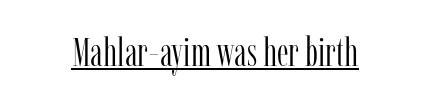
{"serif": "yes", "italic": "no", "bold": "no", "weight": "light", "width": "condensed", "stroke_contrast": "low", "x_height": "medium", "monospaced": "no", "underline": "yes", "letter_spacing": "normal", "letter_spacing_em": 0.0, "glyph_px": 40}
